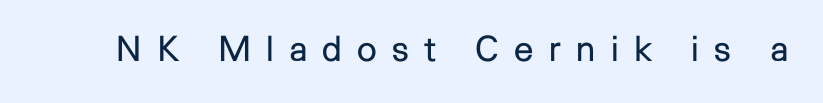
{"serif": "no", "italic": "no", "bold": "no", "weight": "regular", "width": "normal", "stroke_contrast": "low", "x_height": "medium", "monospaced": "no", "underline": "no", "letter_spacing": "wide", "letter_spacing_em": 0.44, "glyph_px": 35}
